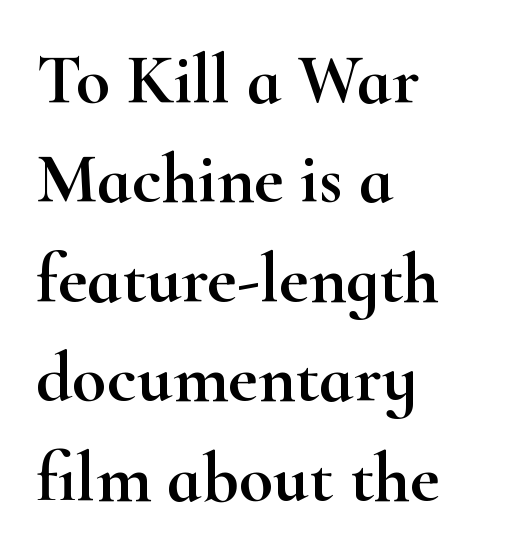
{"serif": "yes", "italic": "no", "width": "wide", "stroke_contrast": "high", "x_height": "small", "monospaced": "no", "underline": "no", "align": "left", "line_spacing": "normal", "line_spacing_ratio": 1.4, "letter_spacing": "normal", "letter_spacing_em": 0.0, "glyph_px": 71}
